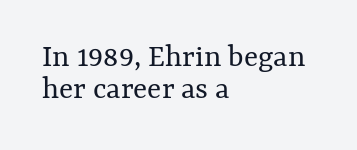
{"italic": "no", "bold": "no", "weight": "regular", "width": "normal", "stroke_contrast": "medium", "x_height": "medium", "monospaced": "no", "underline": "no", "align": "left", "line_spacing": "tight", "line_spacing_ratio": 0.97, "letter_spacing": "normal", "letter_spacing_em": 0.0, "glyph_px": 33}
